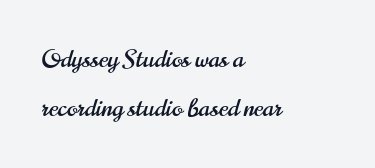
The image shows 25 px text type; set left-aligned, loose line spacing (1.98x), normal letter spacing, not underlined.
